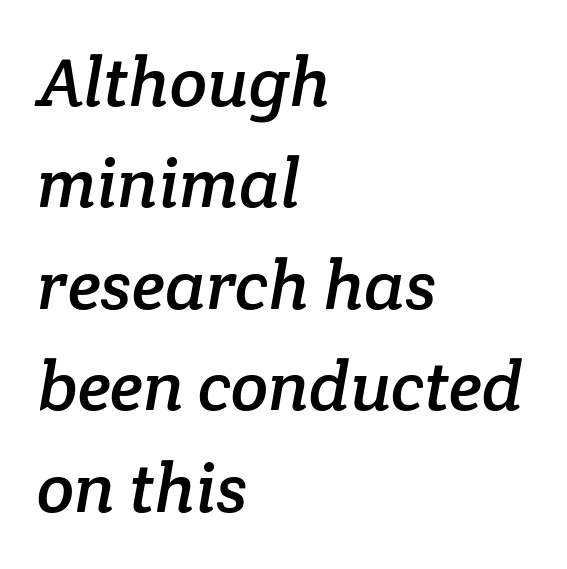
Characters follow at the spacing the type designer built in. You could not count columns in this text — the font is proportionally spaced. The rows are spaced the way most documents space them. Only glyphs here, with clear space below each row.
